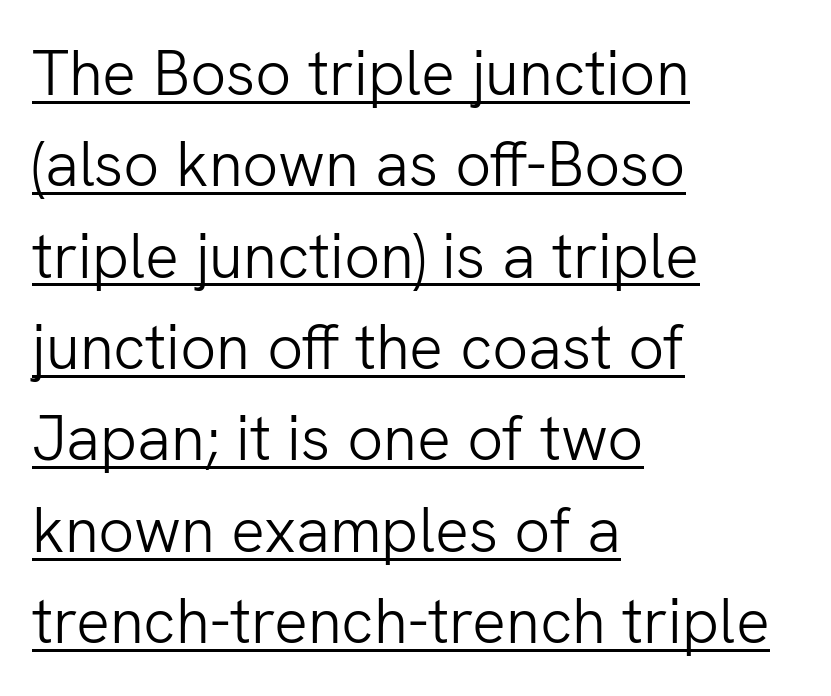
Each letter's strokes conclude bluntly, with no projecting serifs. The letters look calm and open, with moderate or lighter stems. Note the varied advance widths — an 'i' is clearly narrower than an 'm'. A typesetter would mark this as roman, not italic. A typesetter would call this zero additional tracking.
